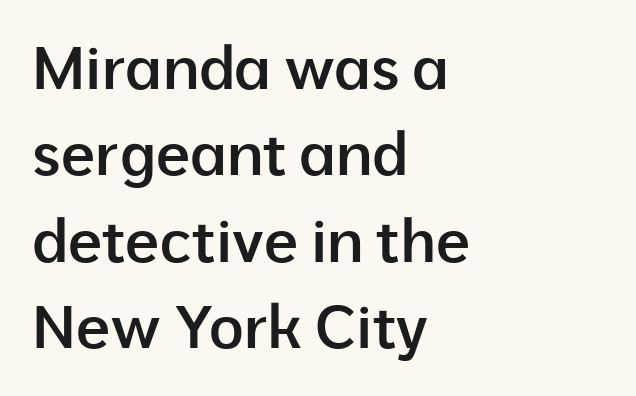
The image shows 60 px semibold sans-serif type, upright; set left-aligned, normal line spacing (1.44x), normal letter spacing, not underlined; low stroke contrast and a medium x-height.
